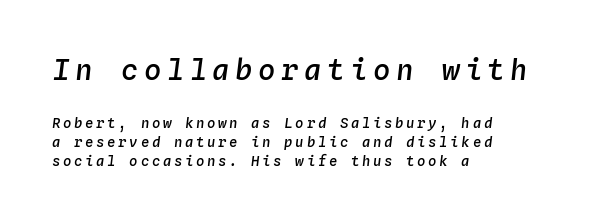
The image shows 29 px semibold type, italic (leaning right), monospaced; set left-aligned, normal line spacing (1.34x), not underlined; the first (top) block is 2.07x larger; low stroke contrast and a medium x-height.
